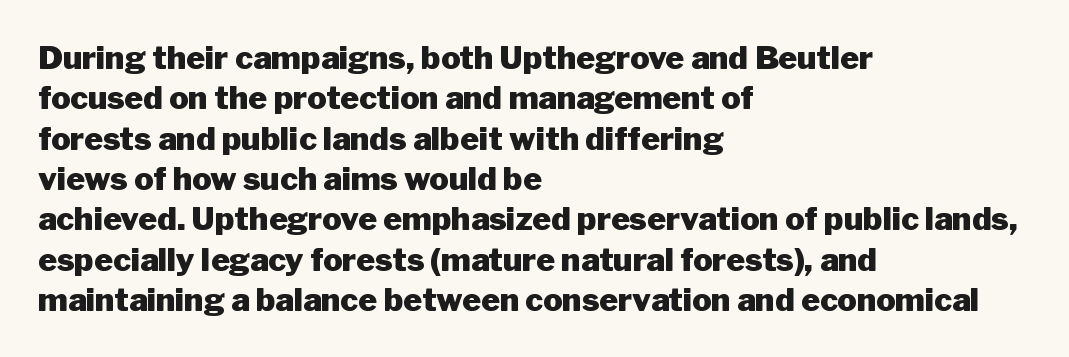
{"serif": "no", "italic": "no", "bold": "yes", "weight": "heavy", "width": "normal", "stroke_contrast": "low", "x_height": "medium", "monospaced": "no", "underline": "no", "align": "left", "line_spacing": "normal", "line_spacing_ratio": 1.26, "letter_spacing": "normal", "letter_spacing_em": 0.0, "glyph_px": 32}
